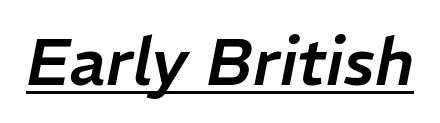
{"italic": "yes", "lean": "right", "slant_degrees": 11, "width": "normal", "stroke_contrast": "low", "x_height": "medium", "monospaced": "no", "underline": "yes", "letter_spacing": "normal", "letter_spacing_em": 0.0, "glyph_px": 66}
